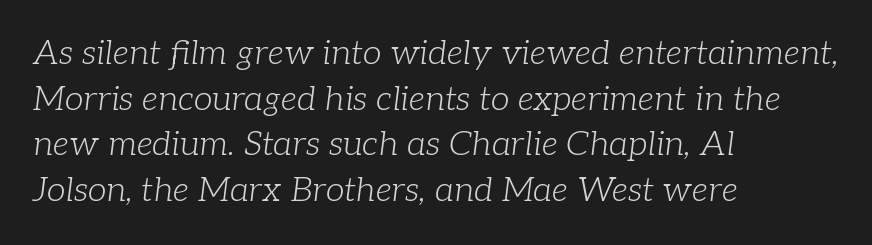
Q: Is the text bold? A: No.
Q: Is the text italic (slanted)? A: Yes, it leans right by about 7 degrees.
Q: Is the typeface a serif or a sans-serif typeface? A: Serif.
Q: Is the text underlined? A: No.
Q: How is the paragraph aligned? A: Left-aligned.
Q: Is the spacing between letters normal or unusually wide? A: Normal.
Q: Is the spacing between lines tight, normal or loose? A: Normal.
Q: Width (condensed, normal, or wide)? A: Normal.
Q: Stroke contrast? A: Low.
Q: x-height? A: Medium.
Q: Monospaced? A: No.
